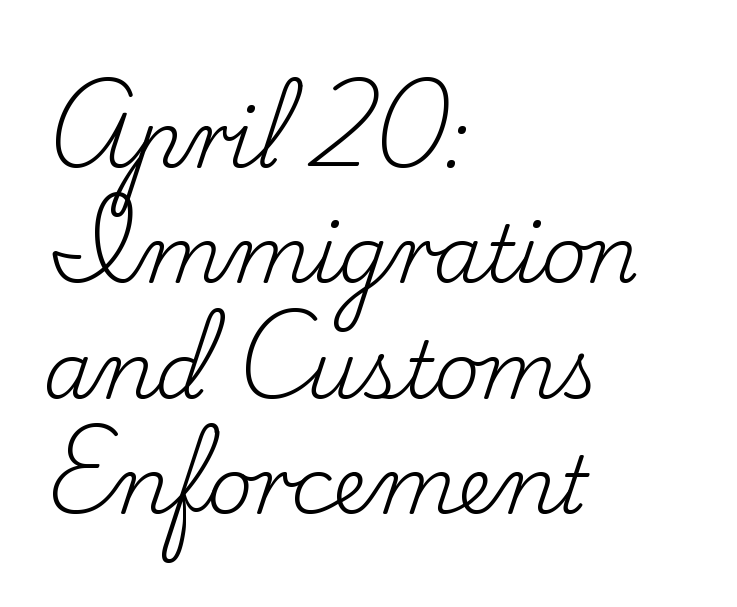
{"serif": "yes", "bold": "no", "weight": "regular", "width": "normal", "stroke_contrast": "low", "x_height": "small", "monospaced": "no", "underline": "no", "align": "left", "line_spacing": "normal", "line_spacing_ratio": 1.46, "letter_spacing": "normal", "letter_spacing_em": 0.0, "glyph_px": 79}
